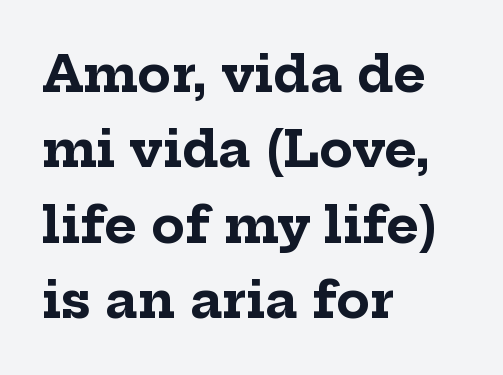
Little horizontal feet cap the strokes, marking this as serif type. A bare baseline throughout the passage. The letters stand upright; this is a roman face. Here the designer chose a conventional face with non-uniform glyph widths. Each new line begins a customary step beneath the previous one.
